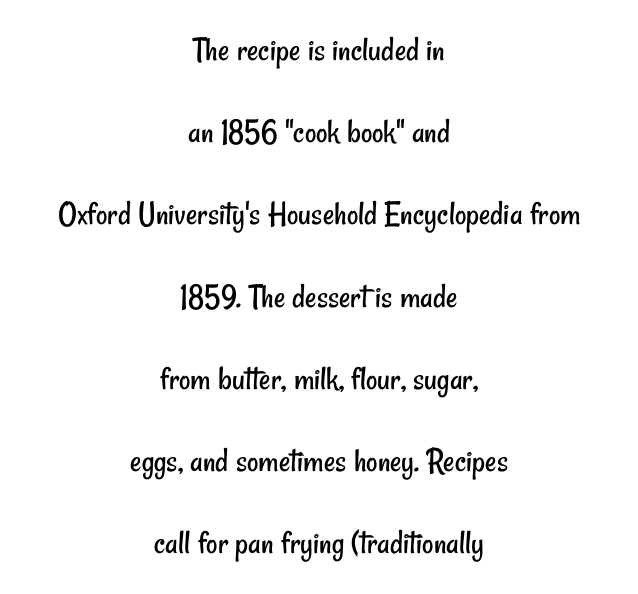
The image shows 35 px regular-weight, condensed sans-serif type; set centered, loose line spacing (2.35x), normal letter spacing, not underlined; low stroke contrast and a small x-height.
